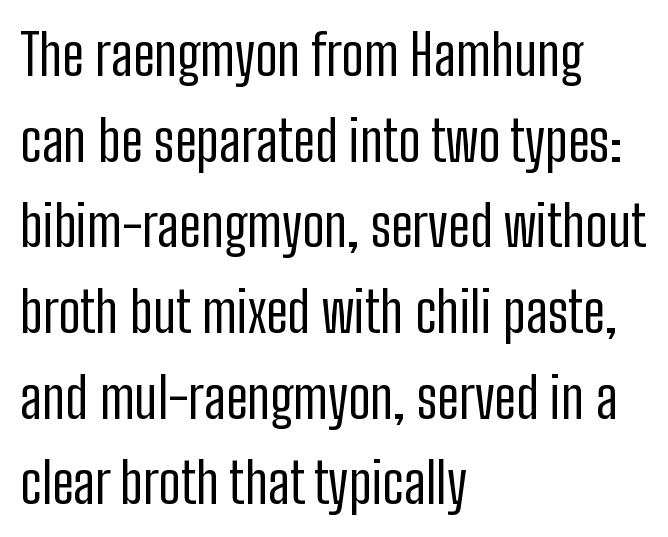
{"serif": "no", "italic": "no", "bold": "no", "weight": "regular", "width": "condensed", "stroke_contrast": "low", "x_height": "medium", "monospaced": "no", "underline": "no", "align": "left", "line_spacing": "normal", "line_spacing_ratio": 1.53, "letter_spacing": "normal", "letter_spacing_em": 0.0, "glyph_px": 56}
